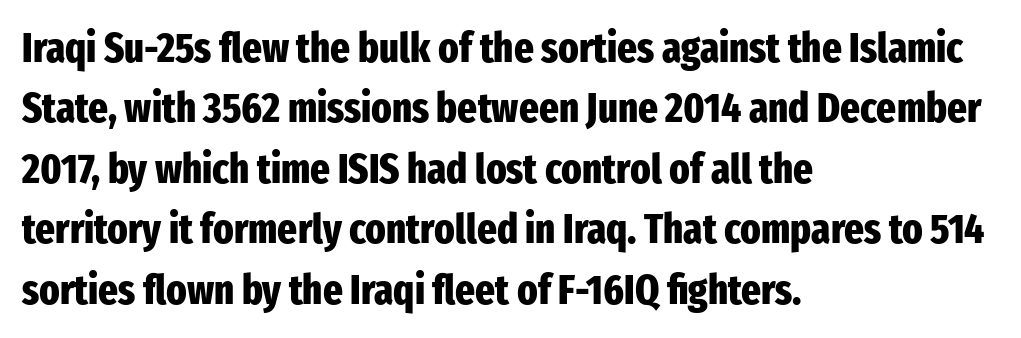
The letters stand upright; this is a roman face. The letters advance in unequal steps, a hallmark of proportional type. Typeset ragged right — the left edge is the straight one. Glance below the letters and you will spot only blank space.
